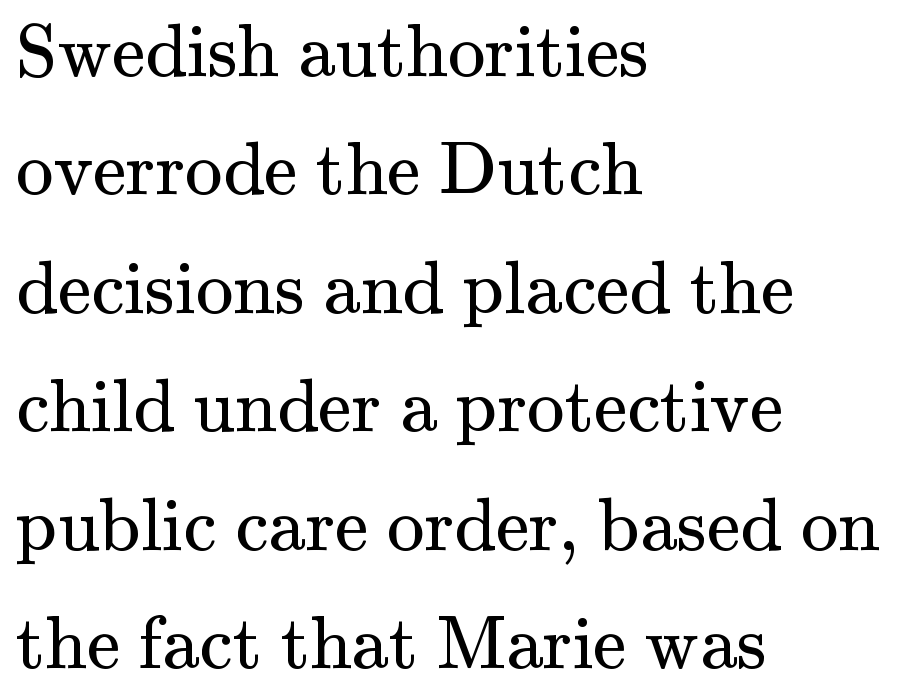
{"serif": "yes", "italic": "no", "bold": "no", "weight": "regular", "width": "normal", "stroke_contrast": "medium", "x_height": "small", "monospaced": "no", "underline": "no", "align": "left", "line_spacing": "normal", "line_spacing_ratio": 1.58, "letter_spacing": "normal", "letter_spacing_em": 0.0, "glyph_px": 75}
